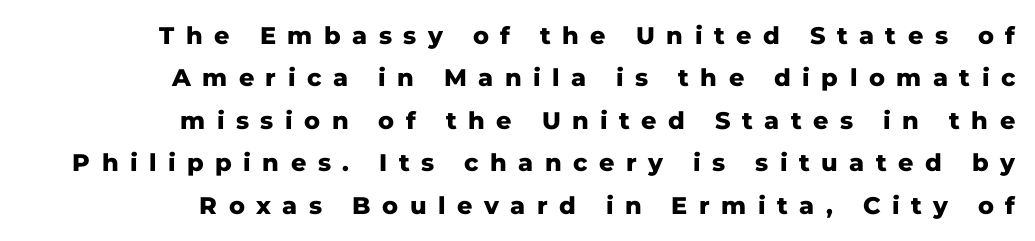
The image shows 24 px bold type, upright; set right-aligned, line spacing 1.77x, unusually wide letter spacing (+0.48 em), not underlined.
